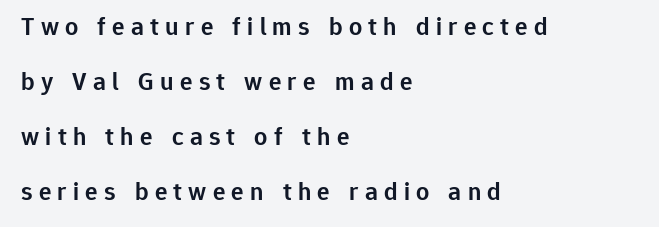
In terms of posture, this sample is upright. The line texture is sparse and dotted thanks to wide tracking. Whoever set this chose breathing room over compactness in the vertical rhythm. Summary of weight: moderately heavy, a semibold.
